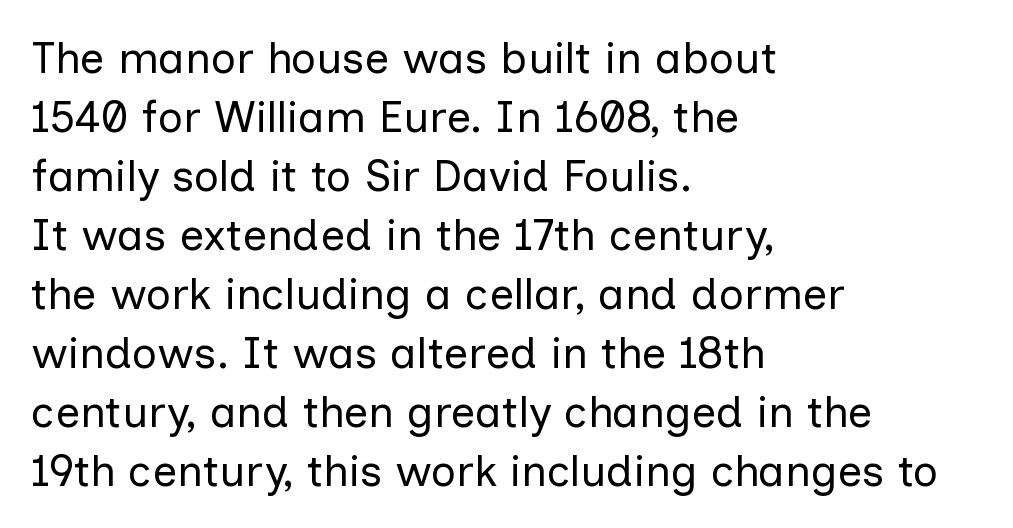
Style check: upright. Here the glyphs are tracked normally, forming tight word shapes. This sample uses a sans-serif face. The face used here is proportionally spaced, like ordinary book or web type. Bare-footed words on every line. The rag falls on the right side of this text block.
